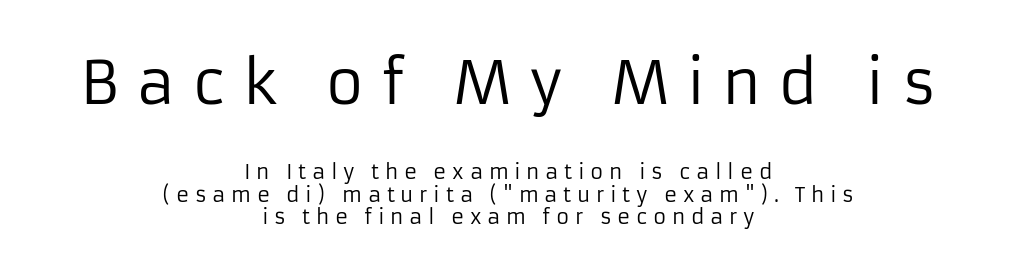
Q: Is the text bold? A: No.
Q: Is the text italic (slanted)? A: No, it is upright.
Q: Is the typeface a serif or a sans-serif typeface? A: Sans-serif.
Q: Is the text underlined? A: No.
Q: How is the paragraph aligned? A: Centered.
Q: Is the spacing between letters normal or unusually wide? A: Unusually wide.
Q: Is the spacing between lines tight, normal or loose? A: Tight.
Q: Which block of text is set in a larger size, the first (top) or the second (bottom)? A: The first (top) one.
Q: Width (condensed, normal, or wide)? A: Normal.
Q: Stroke contrast? A: Low.
Q: x-height? A: Medium.
Q: Monospaced? A: No.
